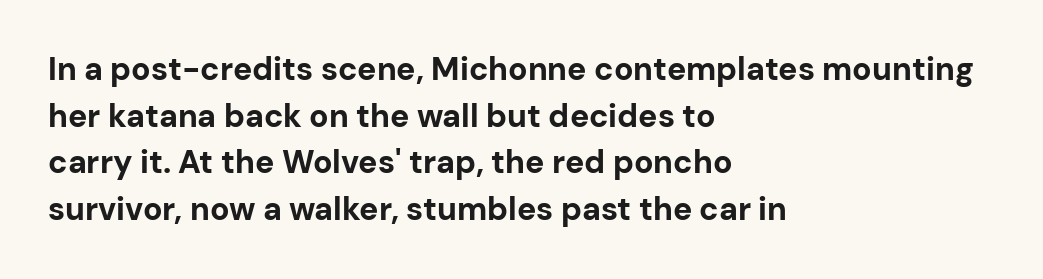
{"serif": "no", "italic": "no", "bold": "yes", "weight": "bold", "width": "normal", "stroke_contrast": "low", "x_height": "medium", "monospaced": "no", "underline": "no", "align": "left", "line_spacing": "normal", "line_spacing_ratio": 1.46, "letter_spacing": "normal", "letter_spacing_em": 0.0, "glyph_px": 32}
